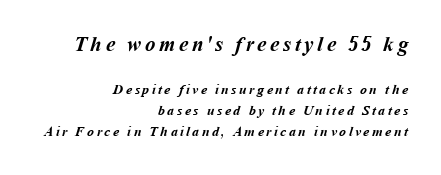
Normally led — the rows are evenly, conventionally spaced. You'd pick this weight for a headline — it's a proper bold. The upper block of text is set noticeably larger than the block beneath it. All the whitespace from short lines collects on the left.
